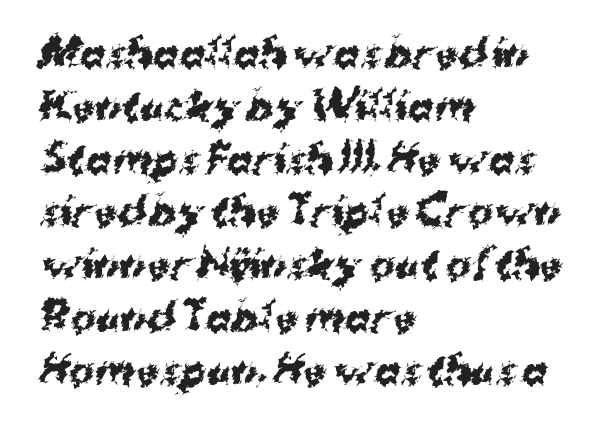
No word sits above an underline. Honestly, the row spacing looks completely unremarkable. In terms of letterspacing, this is plain default setting. Spacing verdict: proportional, widths tailored to each character. A dark, heavy texture on the line: the type is bold.
